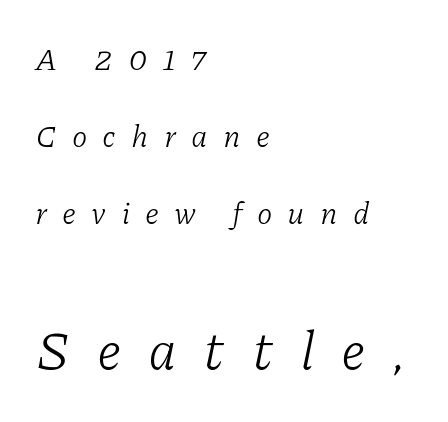
Q: Is the text bold? A: No.
Q: Is the text italic (slanted)? A: Yes, it leans right by about 11 degrees.
Q: Is the typeface a serif or a sans-serif typeface? A: Serif.
Q: Is the text underlined? A: No.
Q: How is the paragraph aligned? A: Left-aligned.
Q: Is the spacing between letters normal or unusually wide? A: Unusually wide.
Q: Is the spacing between lines tight, normal or loose? A: Loose.
Q: Which block of text is set in a larger size, the first (top) or the second (bottom)? A: The second (bottom) one.
Q: Width (condensed, normal, or wide)? A: Normal.
Q: Stroke contrast? A: Low.
Q: x-height? A: Medium.
Q: Monospaced? A: No.
